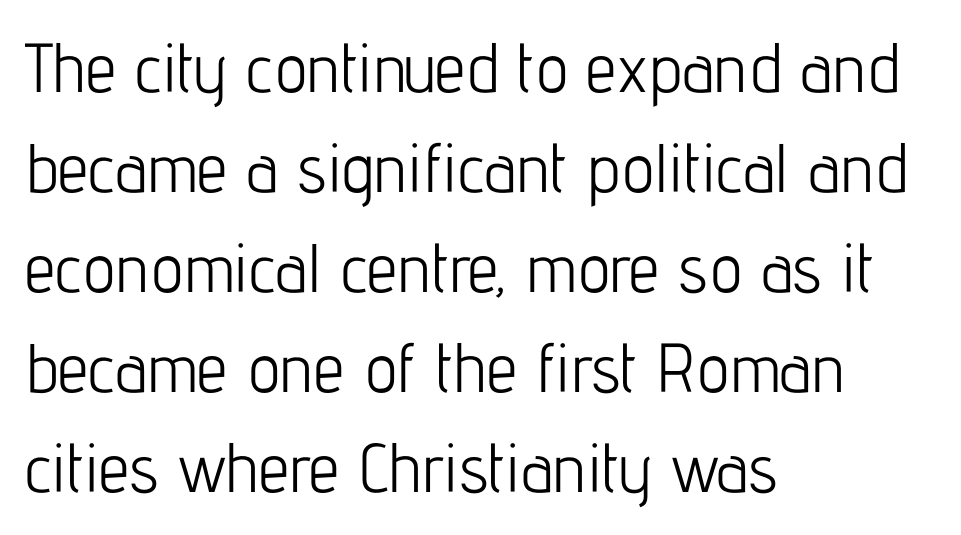
Stems and bowls with no extra thickness — not bold. Vertically, the passage feels balanced, rows spaced as you'd expect. Glyph-to-glyph distance matches everyday printed text. Compared with a centered layout, this one pins lines to the left instead.
